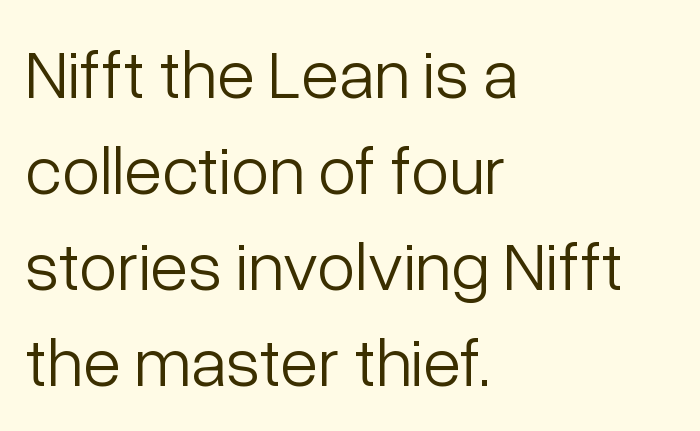
Q: Is the text bold? A: No.
Q: Is the text italic (slanted)? A: No, it is upright.
Q: Is the typeface a serif or a sans-serif typeface? A: Sans-serif.
Q: Is the text underlined? A: No.
Q: How is the paragraph aligned? A: Left-aligned.
Q: Is the spacing between letters normal or unusually wide? A: Normal.
Q: Is the spacing between lines tight, normal or loose? A: Normal.
Q: Width (condensed, normal, or wide)? A: Normal.
Q: Stroke contrast? A: Low.
Q: x-height? A: Medium.
Q: Monospaced? A: No.
